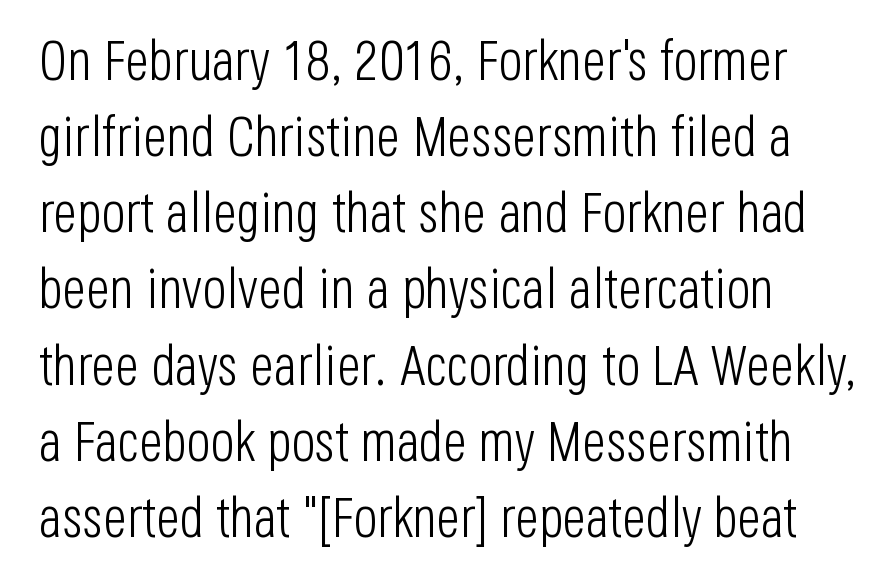
Q: Is the text bold? A: No.
Q: Is the text italic (slanted)? A: No, it is upright.
Q: Is the typeface a serif or a sans-serif typeface? A: Sans-serif.
Q: Is the text underlined? A: No.
Q: How is the paragraph aligned? A: Left-aligned.
Q: Is the spacing between letters normal or unusually wide? A: Normal.
Q: Is the spacing between lines tight, normal or loose? A: Normal.
Q: Width (condensed, normal, or wide)? A: Condensed.
Q: Stroke contrast? A: Low.
Q: x-height? A: Large.
Q: Monospaced? A: No.
